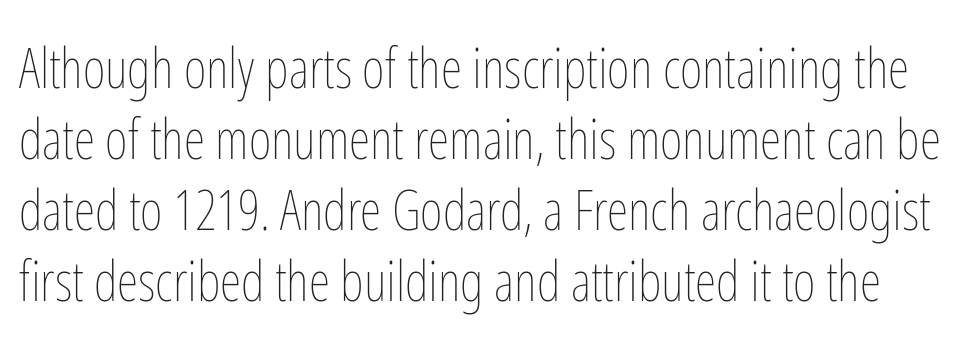
{"italic": "no", "bold": "no", "weight": "thin", "width": "condensed", "stroke_contrast": "low", "x_height": "medium", "monospaced": "no", "underline": "no", "line_spacing": "normal", "line_spacing_ratio": 1.29, "letter_spacing": "normal", "letter_spacing_em": 0.0, "glyph_px": 55}
